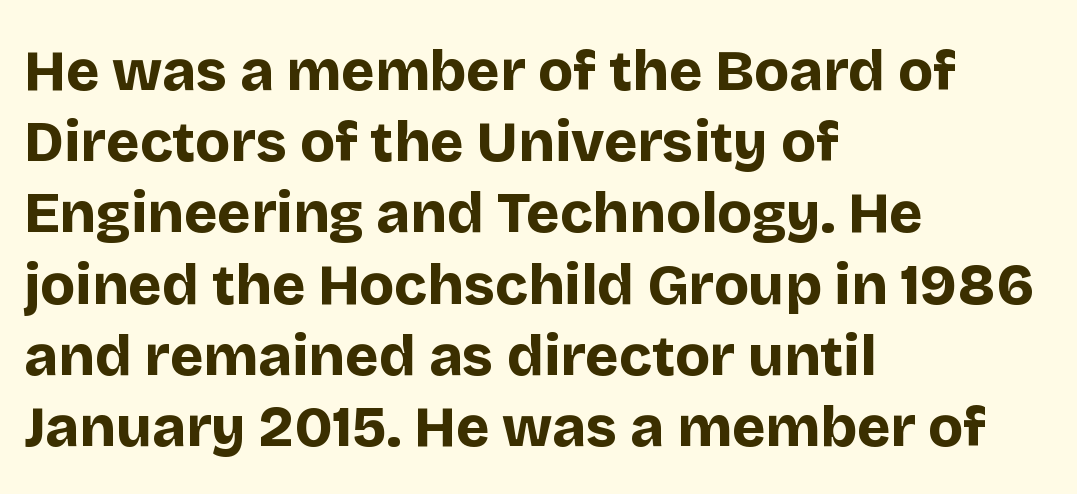
Just letters on the line, the space beneath them empty. Heft: maximum for text — a bold. In terms of posture, this sample is upright. Letterform terminals end flat and unadorned throughout the passage. Summary of vertical rhythm: regular, with standard interline spacing.
